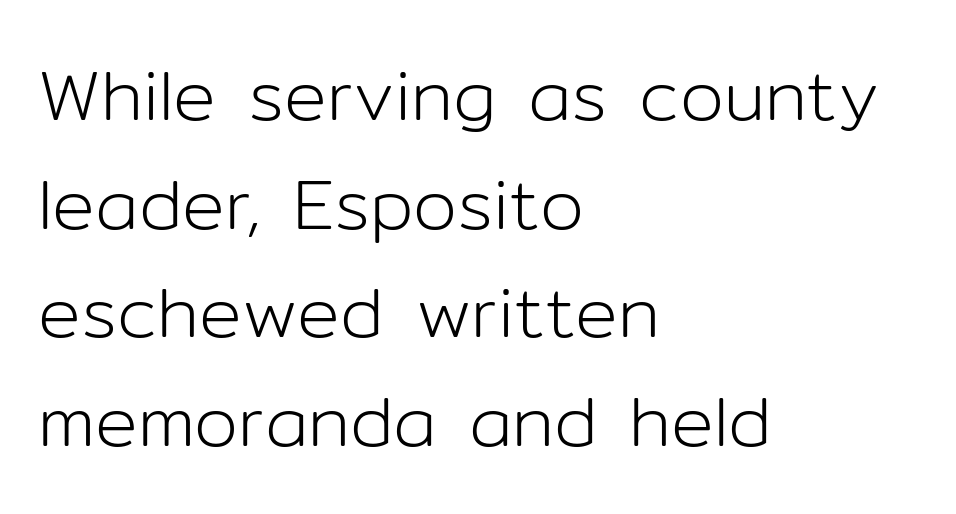
Vertical stems look standard width or narrower in stroke. The zone under the glyphs is completely vacant. Varying glyph widths throughout — classic text-font behaviour. Vertical strokes here are truly vertical.
